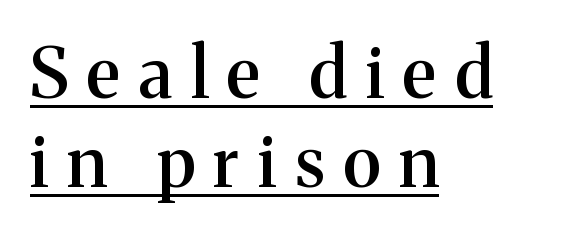
The image shows 69 px semibold serif type, upright; set left-aligned, normal line spacing (1.29x), unusually wide letter spacing (+0.27 em), underlined; medium stroke contrast and a medium x-height.
